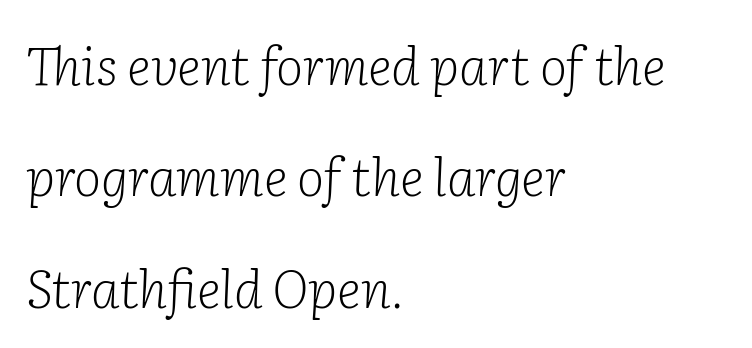
{"serif": "yes", "italic": "yes", "lean": "right", "slant_degrees": 2, "bold": "no", "weight": "light", "width": "normal", "stroke_contrast": "low", "x_height": "medium", "monospaced": "no", "underline": "no", "align": "left", "line_spacing": "loose", "line_spacing_ratio": 2.14, "letter_spacing": "normal", "letter_spacing_em": 0.0, "glyph_px": 52}
